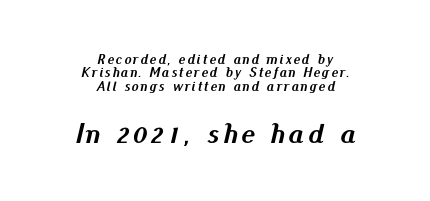
Q: Is the text bold? A: Yes.
Q: Is the text italic (slanted)? A: Yes, it leans right by about 13 degrees.
Q: Is the text underlined? A: No.
Q: How is the paragraph aligned? A: Centered.
Q: Is the spacing between lines tight, normal or loose? A: Tight.
Q: Which block of text is set in a larger size, the first (top) or the second (bottom)? A: The second (bottom) one.
Q: Width (condensed, normal, or wide)? A: Normal.
Q: Stroke contrast? A: Medium.
Q: x-height? A: Small.
Q: Monospaced? A: No.
